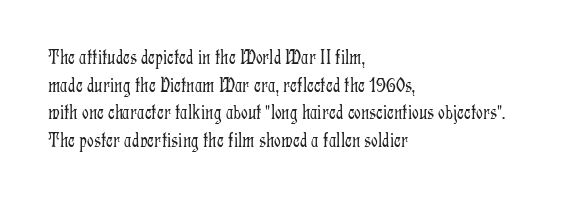
The image shows 21 px text type, upright; set left-aligned, normal line spacing (1.31x), normal letter spacing, not underlined.
